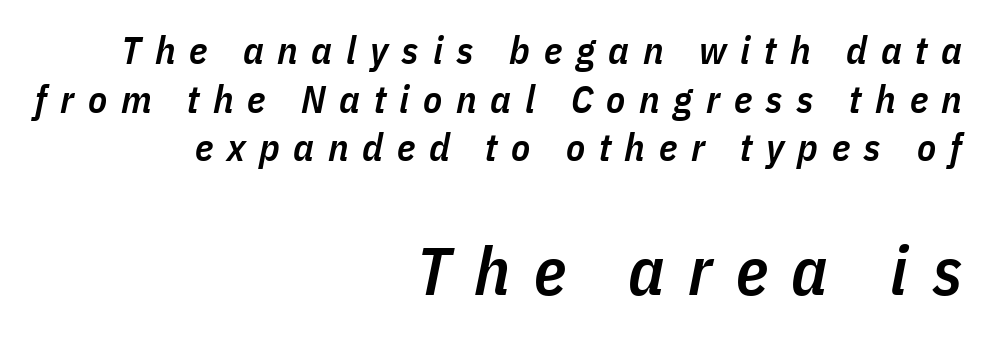
The image shows 68 px semibold, condensed type, italic (leaning right); set right-aligned, normal line spacing (1.25x), unusually wide letter spacing (+0.35 em), not underlined; the second (bottom) block is 1.74x larger; low stroke contrast and a medium x-height.
